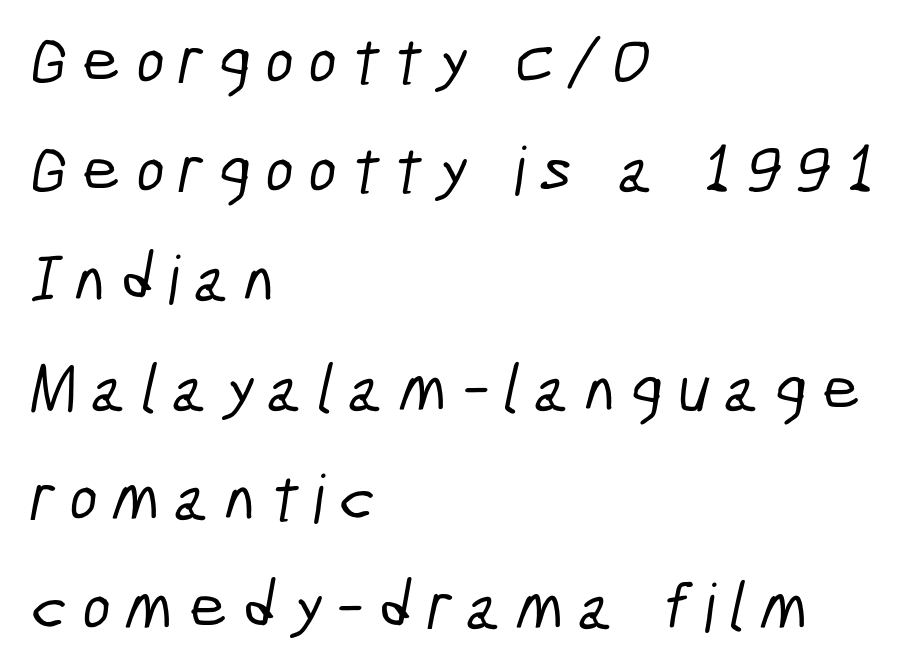
Q: Is the typeface a serif or a sans-serif typeface? A: Sans-serif.
Q: Is the text underlined? A: No.
Q: How is the paragraph aligned? A: Left-aligned.
Q: Is the spacing between letters normal or unusually wide? A: Unusually wide.
Q: Is the spacing between lines tight, normal or loose? A: Normal.
Q: Width (condensed, normal, or wide)? A: Condensed.
Q: Stroke contrast? A: Low.
Q: x-height? A: Medium.
Q: Monospaced? A: No.
